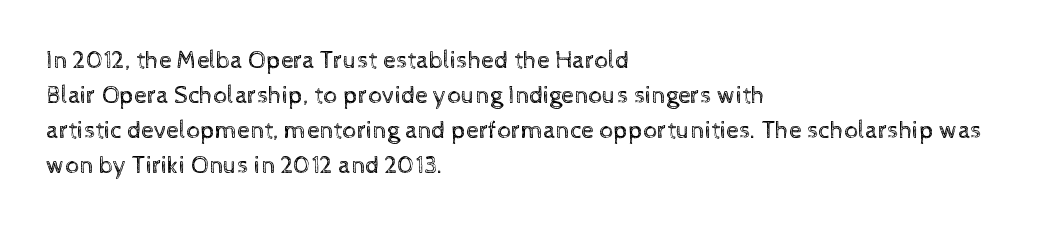
{"italic": "no", "bold": "no", "underline": "no", "align": "left", "line_spacing": "normal", "line_spacing_ratio": 1.4, "letter_spacing": "normal", "letter_spacing_em": 0.0, "glyph_px": 25}
